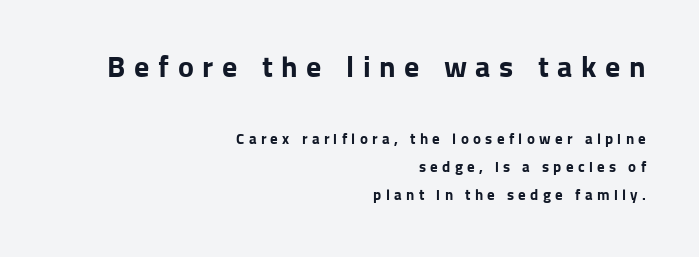
{"serif": "no", "italic": "no", "bold": "yes", "weight": "bold", "width": "normal", "stroke_contrast": "low", "x_height": "medium", "monospaced": "no", "underline": "no", "align": "right", "line_spacing_ratio": 1.85, "letter_spacing": "wide", "letter_spacing_em": 0.29, "larger_block": "first", "size_ratio": 2.0, "glyph_px": 30}
